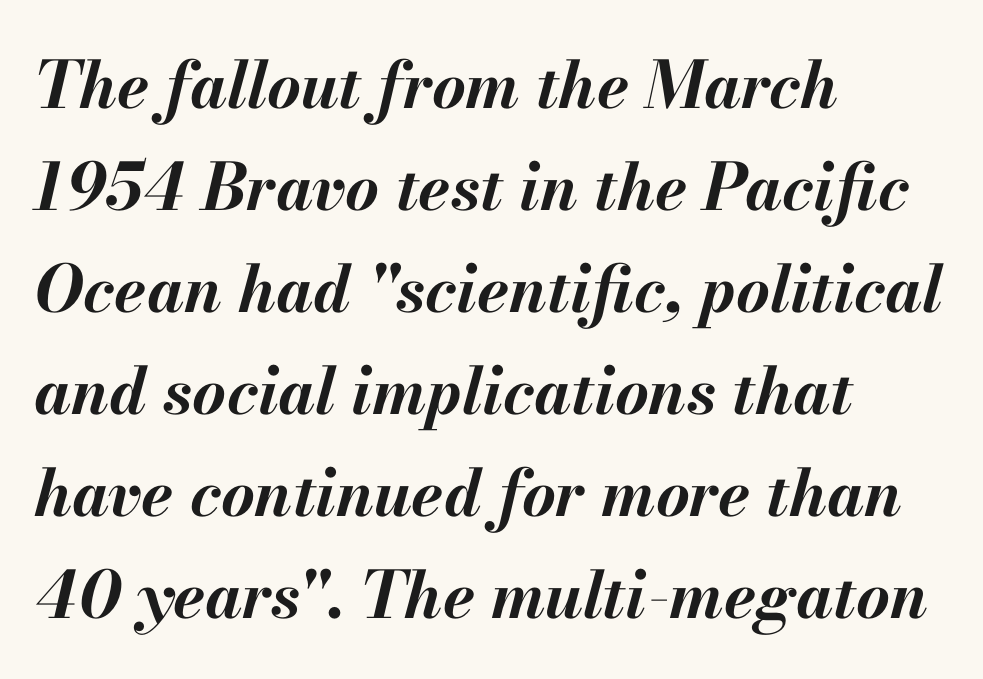
The image shows 65 px bold type, italic (leaning right); set left-aligned, normal line spacing (1.57x), normal letter spacing, not underlined; medium stroke contrast and a small x-height.
